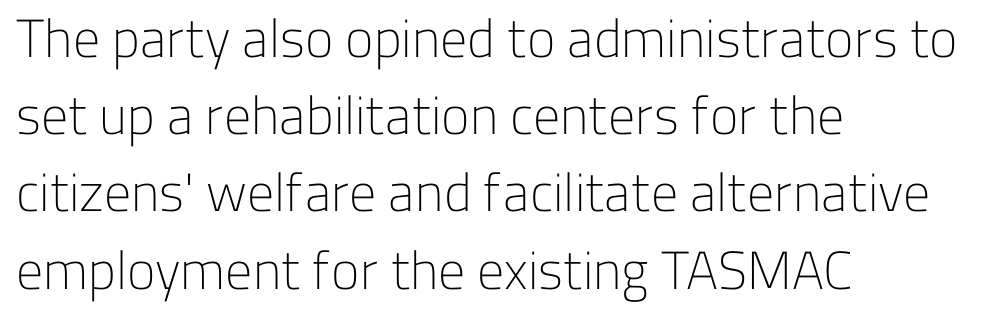
The image shows 54 px light sans-serif type, upright; set left-aligned, normal line spacing (1.43x), normal letter spacing, not underlined; low stroke contrast and a medium x-height.
